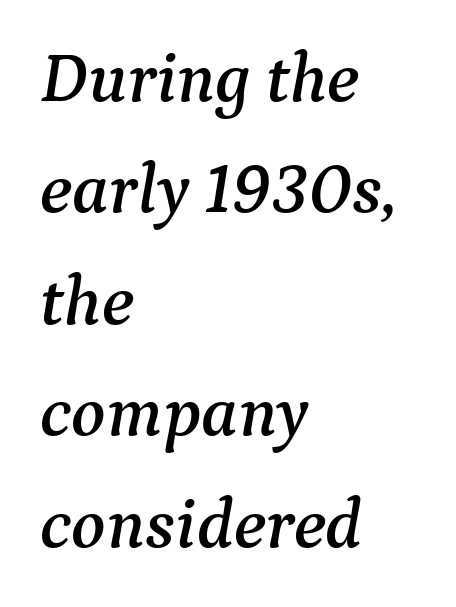
Q: Is the text italic (slanted)? A: Yes, it leans right by about 9 degrees.
Q: Is the typeface a serif or a sans-serif typeface? A: Serif.
Q: Is the text underlined? A: No.
Q: How is the paragraph aligned? A: Left-aligned.
Q: Is the spacing between letters normal or unusually wide? A: Normal.
Q: Is the spacing between lines tight, normal or loose? A: Normal.
Q: Width (condensed, normal, or wide)? A: Normal.
Q: Stroke contrast? A: Medium.
Q: x-height? A: Medium.
Q: Monospaced? A: No.
